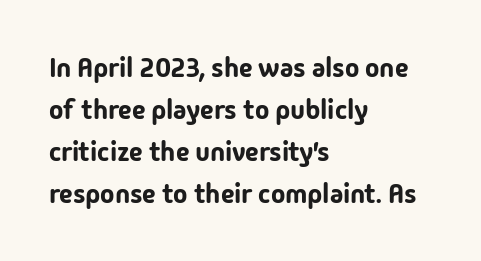
Q: Is the text italic (slanted)? A: No, it is upright.
Q: Is the text underlined? A: No.
Q: How is the paragraph aligned? A: Left-aligned.
Q: Is the spacing between letters normal or unusually wide? A: Normal.
Q: Is the spacing between lines tight, normal or loose? A: Normal.
